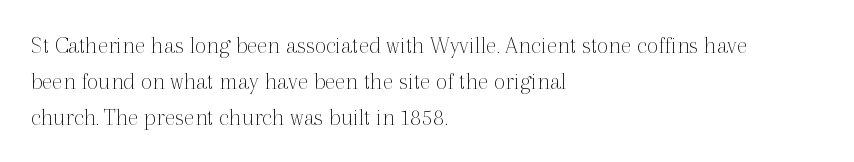
{"italic": "no", "bold": "no", "underline": "no", "align": "left", "line_spacing": "normal", "line_spacing_ratio": 1.44, "letter_spacing": "normal", "letter_spacing_em": 0.0, "glyph_px": 25}
